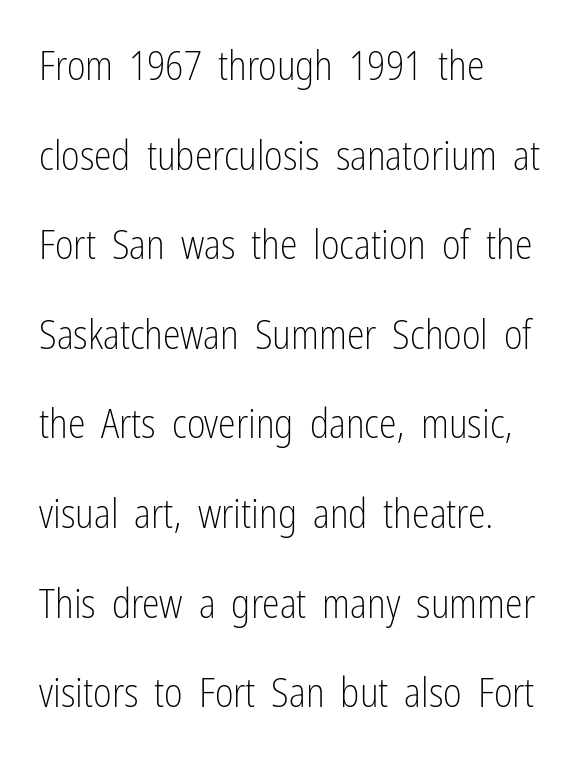
The image shows 40 px light, condensed sans-serif type, upright; set left-aligned, loose line spacing (2.24x), normal letter spacing, not underlined; low stroke contrast and a medium x-height.
